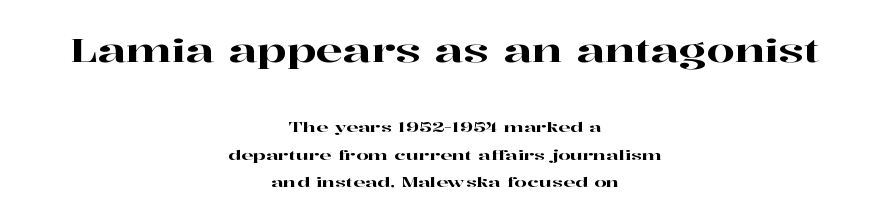
No italicization has been applied; the sample stays upright. Check the space under the baseline: it is left empty. Regarding serifs, this sample has them. Words appear dense and cohesive because spacing is normal.
